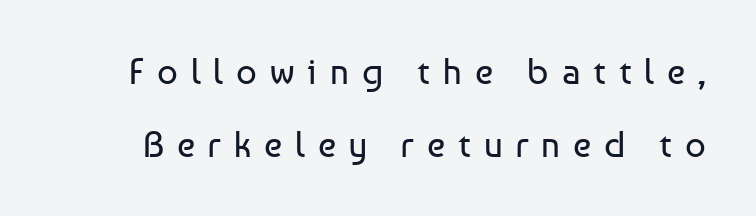
Does the type have serifs? No, each stem ends abruptly. Tracking here is generous; glyphs stand well apart from one another. Notice the wide empty band between every row — that's loose leading. Heaviness? Minimal to ordinary, like unemphasized prose. Characters remain perfectly vertical along every line.
